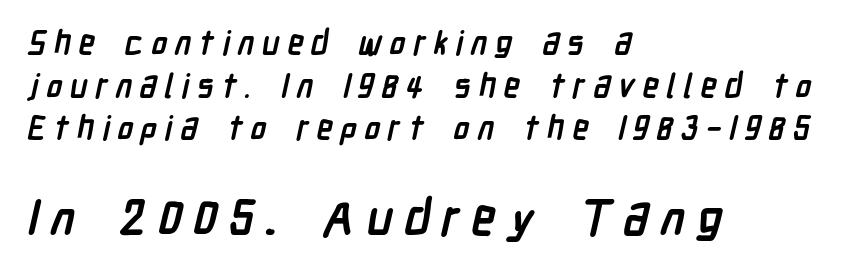
The leading is moderate, giving the passage an even texture. Quick note: underline off. The horizontal fit of the characters is loose and conspicuously gappy. The sample has been set heavy, in full bold.
